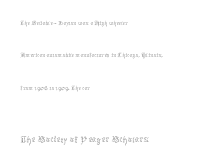
Q: Is the text bold? A: No.
Q: Is the text italic (slanted)? A: No, it is upright.
Q: Is the text underlined? A: No.
Q: How is the paragraph aligned? A: Left-aligned.
Q: Is the spacing between letters normal or unusually wide? A: Normal.
Q: Is the spacing between lines tight, normal or loose? A: Loose.
Q: Which block of text is set in a larger size, the first (top) or the second (bottom)? A: The second (bottom) one.
